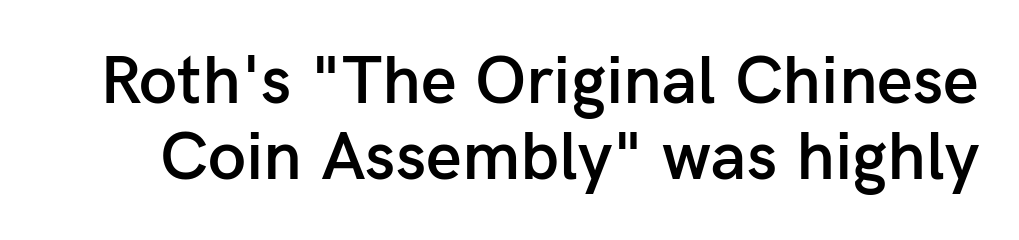
{"serif": "no", "italic": "no", "bold": "semi", "weight": "semibold", "width": "normal", "stroke_contrast": "low", "x_height": "medium", "monospaced": "no", "underline": "no", "line_spacing": "tight", "line_spacing_ratio": 1.1, "letter_spacing": "normal", "letter_spacing_em": 0.0, "glyph_px": 69}
